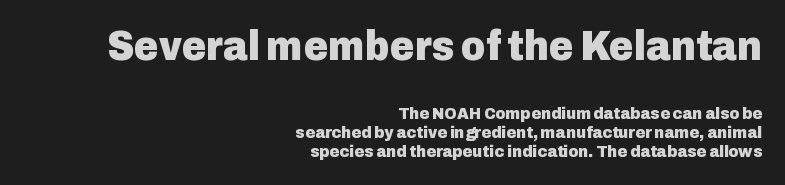
{"serif": "no", "italic": "no", "bold": "yes", "weight": "heavy", "width": "normal", "stroke_contrast": "low", "x_height": "medium", "monospaced": "no", "underline": "no", "align": "right", "line_spacing": "tight", "line_spacing_ratio": 1.13, "letter_spacing": "normal", "letter_spacing_em": 0.0, "larger_block": "first", "size_ratio": 2.47, "glyph_px": 42}
